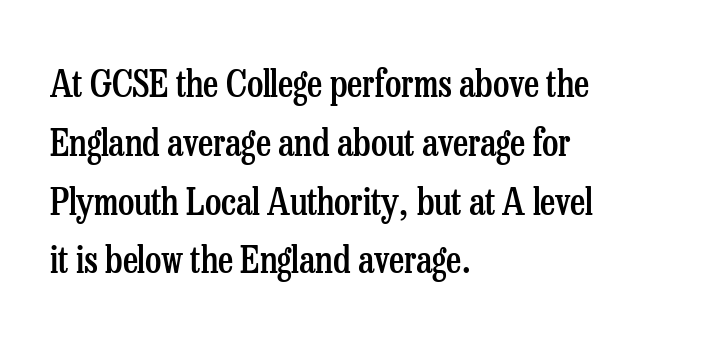
{"serif": "yes", "italic": "no", "bold": "semi", "weight": "semibold", "width": "condensed", "stroke_contrast": "low", "x_height": "medium", "monospaced": "no", "underline": "no", "align": "left", "line_spacing": "normal", "line_spacing_ratio": 1.59, "letter_spacing": "normal", "letter_spacing_em": 0.0, "glyph_px": 37}
